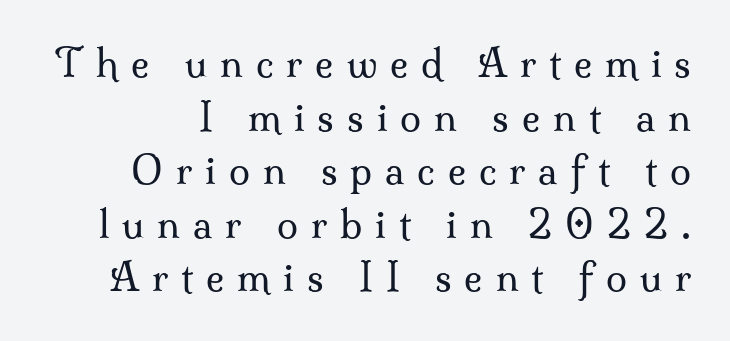
The image shows 38 px regular-weight serif type, upright; set normal line spacing (1.41x), unusually wide letter spacing (+0.34 em), not underlined; medium stroke contrast and a small x-height.
